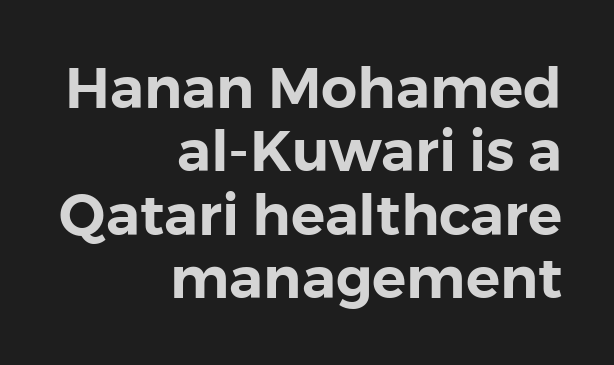
The type sits square on the baseline with zero lean. Line ends are locked; line starts wander. These lines are rendered in a variable-pitch font. Plain, unruled lines of type. Unlike a traditional serif, this face leaves its strokes unadorned.
